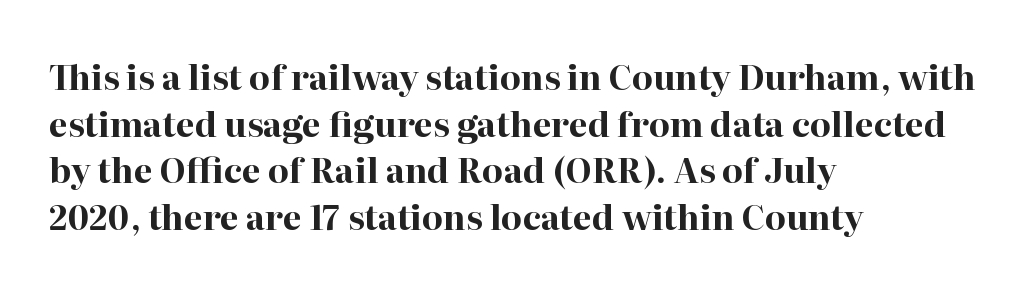
{"serif": "yes", "italic": "no", "bold": "yes", "weight": "bold", "width": "normal", "stroke_contrast": "high", "x_height": "medium", "monospaced": "no", "underline": "no", "align": "left", "line_spacing": "normal", "line_spacing_ratio": 1.37, "letter_spacing": "normal", "letter_spacing_em": 0.0, "glyph_px": 34}
